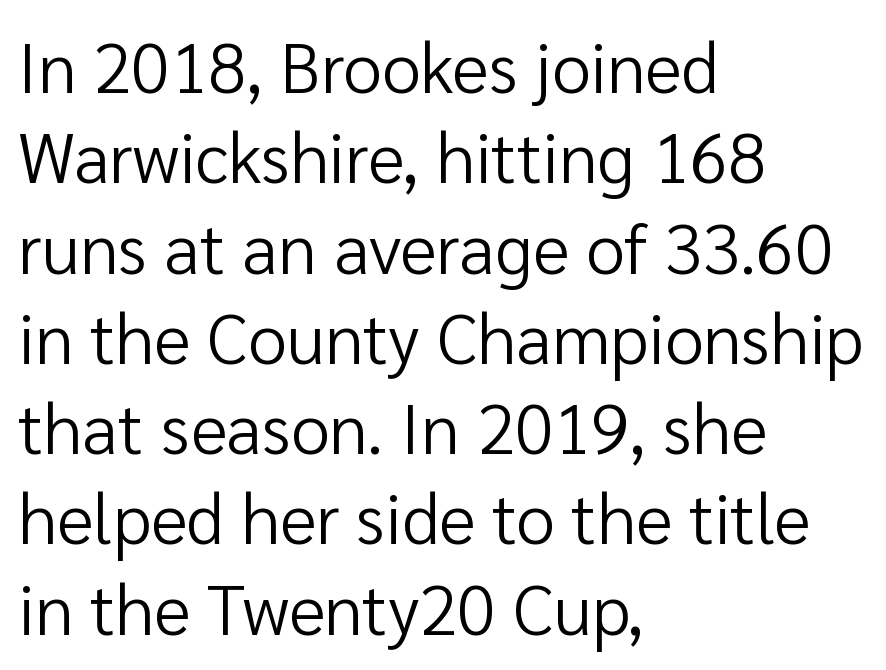
The image shows 70 px regular-weight sans-serif type, upright; set left-aligned, normal line spacing (1.29x), normal letter spacing, not underlined; low stroke contrast and a medium x-height.
